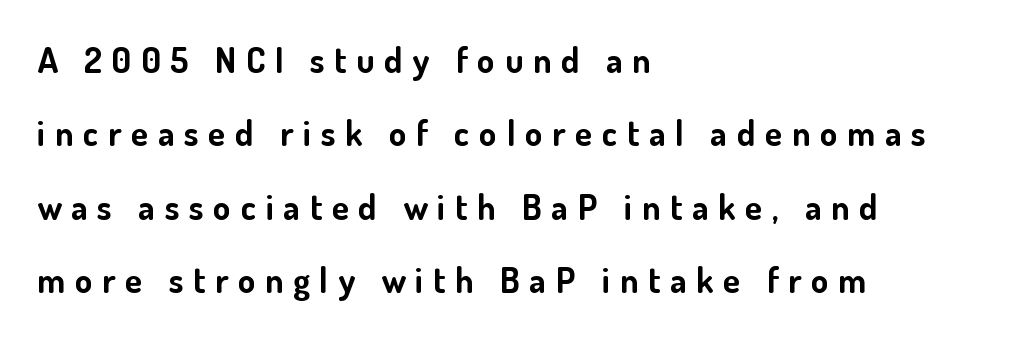
Leading is clearly above the norm, producing a sparse column. To sum up the face: it is a sans, with no serifs. A typesetter would mark this as roman, not italic. Unmarked baselines from the first word to the last. The letterforms stand isolated, each surrounded by extra space.
